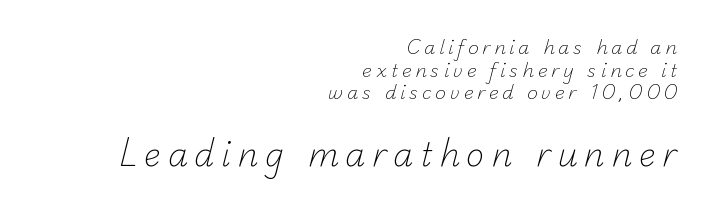
Short note: letters widely spaced. Has an underline been added? It has not. Baseline-to-baseline distance is the conventional proportion of letter height. Font category for this specimen: sans-serif. In CSS terms this would be text-align: right. Spacing verdict: proportional, widths tailored to each character.
